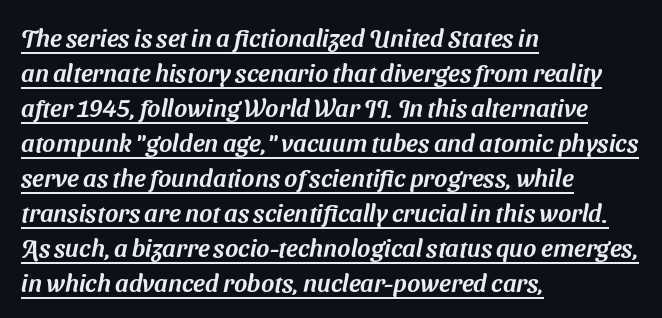
The image shows 25 px text type; set left-aligned, normal line spacing (1.4x), normal letter spacing, underlined.
